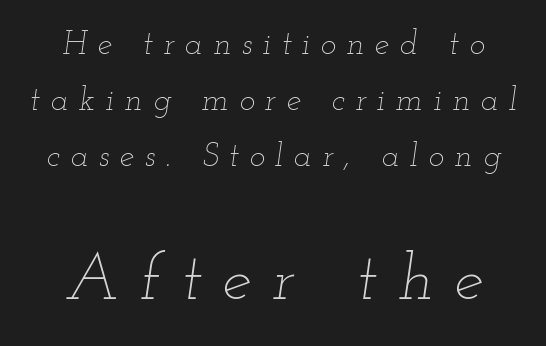
{"italic": "yes", "lean": "right", "slant_degrees": 12, "bold": "no", "weight": "thin", "width": "wide", "stroke_contrast": "low", "x_height": "small", "monospaced": "no", "underline": "no", "line_spacing": "normal", "line_spacing_ratio": 1.69, "letter_spacing": "wide", "letter_spacing_em": 0.32, "larger_block": "second", "size_ratio": 2.0, "glyph_px": 66}
